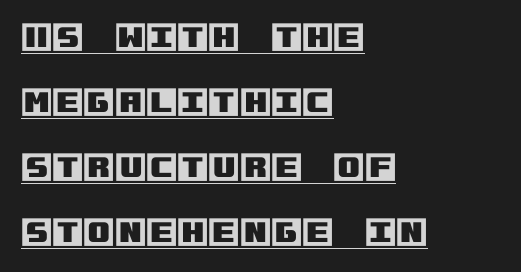
Q: Is the text italic (slanted)? A: No, it is upright.
Q: Is the text underlined? A: Yes.
Q: How is the paragraph aligned? A: Left-aligned.
Q: Is the spacing between letters normal or unusually wide? A: Normal.
Q: Is the spacing between lines tight, normal or loose? A: Loose.
Q: Width (condensed, normal, or wide)? A: Normal.
Q: x-height? A: Large.
